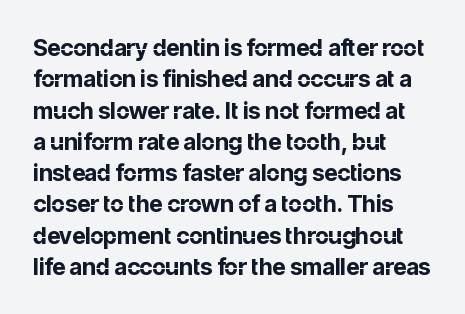
The image shows 23 px bold type, upright; set left-aligned, normal line spacing (1.36x), normal letter spacing, not underlined.
